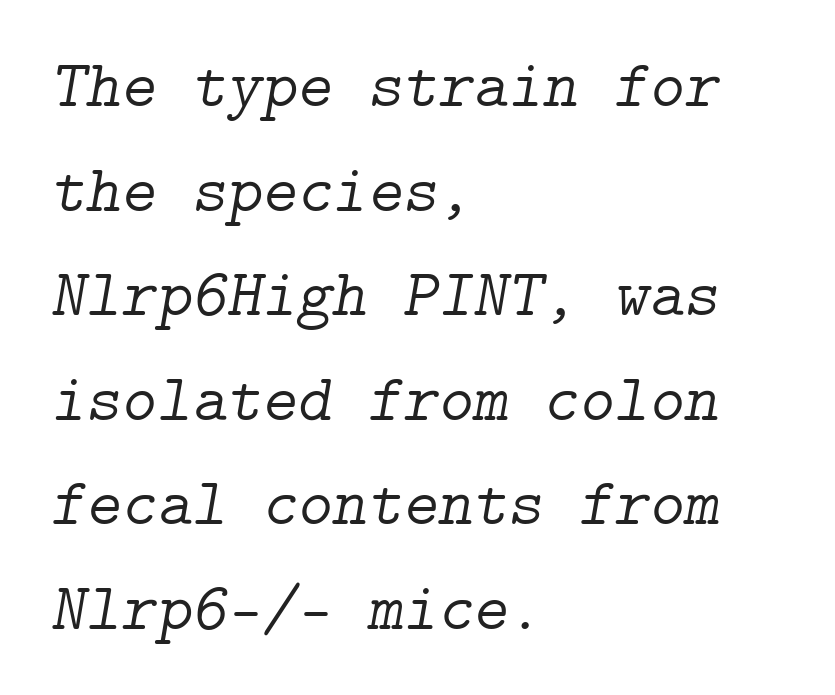
The image shows 67 px light serif type, italic (leaning right); set left-aligned, normal line spacing (1.56x), normal letter spacing, not underlined; low stroke contrast and a medium x-height.
